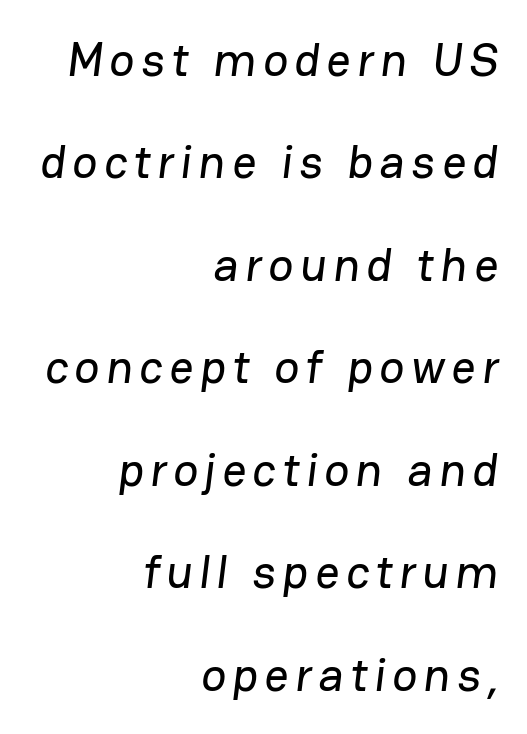
Q: Is the typeface a serif or a sans-serif typeface? A: Sans-serif.
Q: Is the text underlined? A: No.
Q: How is the paragraph aligned? A: Right-aligned.
Q: Is the spacing between lines tight, normal or loose? A: Loose.
Q: Width (condensed, normal, or wide)? A: Normal.
Q: Stroke contrast? A: Low.
Q: x-height? A: Medium.
Q: Monospaced? A: No.
